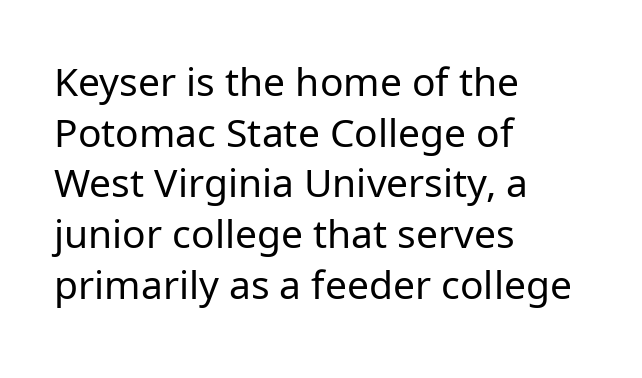
{"serif": "no", "italic": "no", "bold": "no", "weight": "regular", "width": "normal", "stroke_contrast": "low", "x_height": "medium", "monospaced": "no", "underline": "no", "align": "left", "line_spacing": "normal", "line_spacing_ratio": 1.3, "letter_spacing": "normal", "letter_spacing_em": 0.0, "glyph_px": 39}
